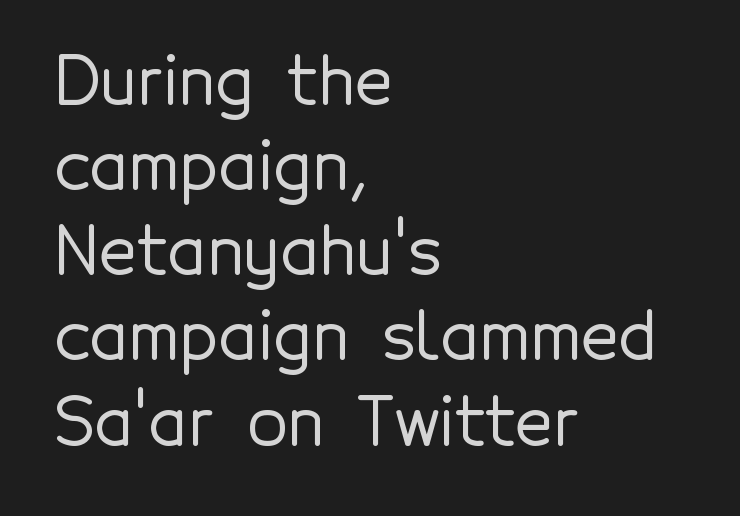
{"serif": "no", "italic": "no", "width": "normal", "x_height": "medium", "monospaced": "no", "underline": "no", "align": "left", "line_spacing": "normal", "line_spacing_ratio": 1.29, "letter_spacing": "normal", "letter_spacing_em": 0.0, "glyph_px": 66}
